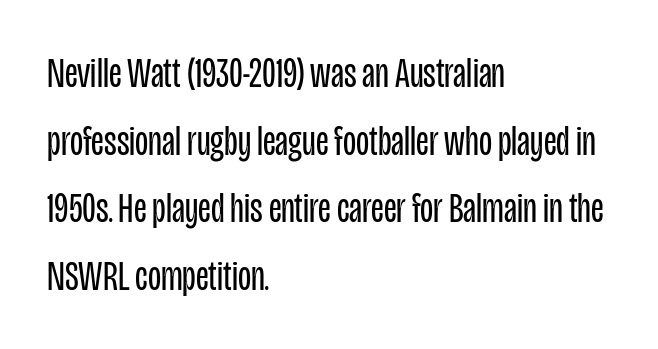
Q: Is the text bold? A: No.
Q: Is the text italic (slanted)? A: No, it is upright.
Q: Is the typeface a serif or a sans-serif typeface? A: Sans-serif.
Q: Is the text underlined? A: No.
Q: How is the paragraph aligned? A: Left-aligned.
Q: Is the spacing between letters normal or unusually wide? A: Normal.
Q: Is the spacing between lines tight, normal or loose? A: Normal.
Q: Width (condensed, normal, or wide)? A: Condensed.
Q: Stroke contrast? A: Low.
Q: x-height? A: Large.
Q: Monospaced? A: No.
